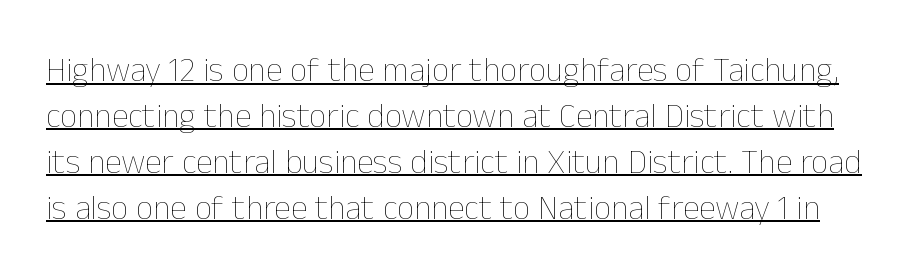
The image shows 34 px thin type, upright; set normal line spacing (1.35x), normal letter spacing, underlined; low stroke contrast and a medium x-height.
